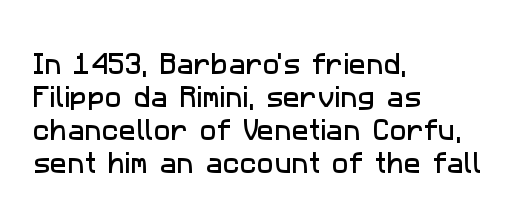
The image shows 23 px text type; set left-aligned, normal line spacing (1.43x), normal letter spacing, not underlined.
